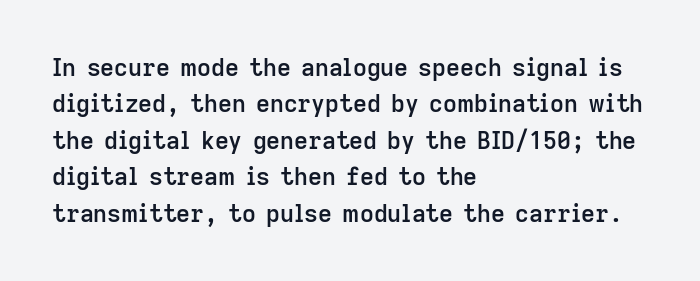
Q: Is the text bold? A: Semi-bold.
Q: Is the text italic (slanted)? A: No, it is upright.
Q: Is the text underlined? A: No.
Q: How is the paragraph aligned? A: Left-aligned.
Q: Is the spacing between letters normal or unusually wide? A: Normal.
Q: Is the spacing between lines tight, normal or loose? A: Normal.
